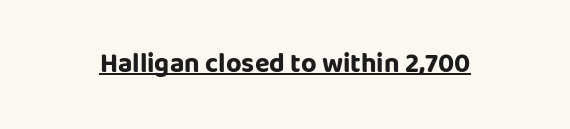
Q: Is the text bold? A: Yes.
Q: Is the text italic (slanted)? A: No, it is upright.
Q: Is the text underlined? A: Yes.
Q: Is the spacing between letters normal or unusually wide? A: Normal.
